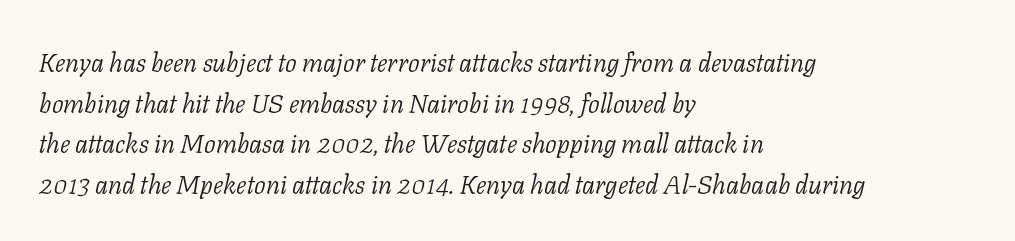
{"italic": "yes", "lean": "right", "slant_degrees": 11, "bold": "no", "underline": "no", "align": "left", "line_spacing": "normal", "line_spacing_ratio": 1.56, "letter_spacing": "normal", "letter_spacing_em": 0.0, "glyph_px": 26}
